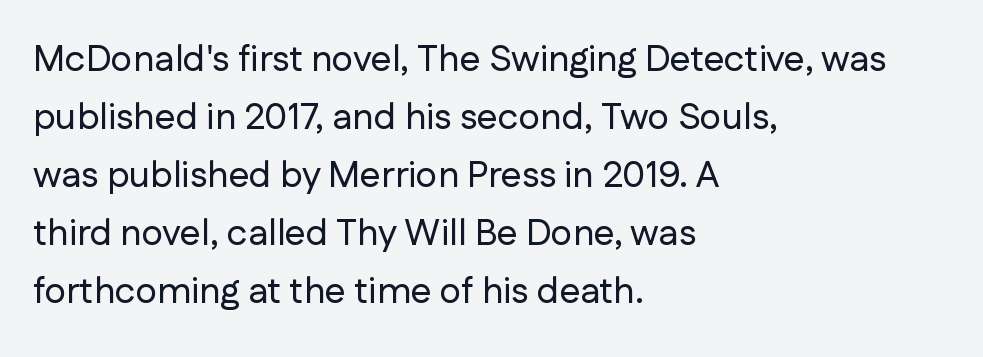
Q: Is the text italic (slanted)? A: No, it is upright.
Q: Is the typeface a serif or a sans-serif typeface? A: Sans-serif.
Q: Is the text underlined? A: No.
Q: How is the paragraph aligned? A: Left-aligned.
Q: Is the spacing between letters normal or unusually wide? A: Normal.
Q: Is the spacing between lines tight, normal or loose? A: Normal.
Q: Width (condensed, normal, or wide)? A: Normal.
Q: Stroke contrast? A: Low.
Q: x-height? A: Medium.
Q: Monospaced? A: No.
